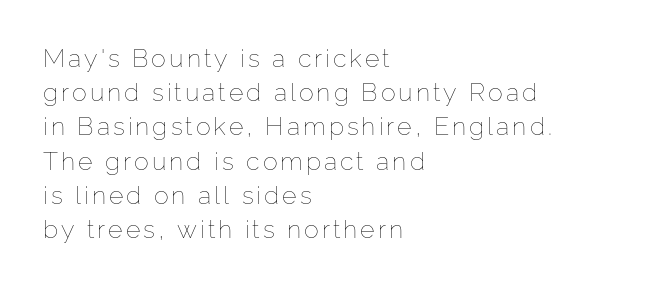
{"italic": "no", "bold": "no", "underline": "no", "align": "left", "line_spacing": "normal", "line_spacing_ratio": 1.37, "glyph_px": 25}
